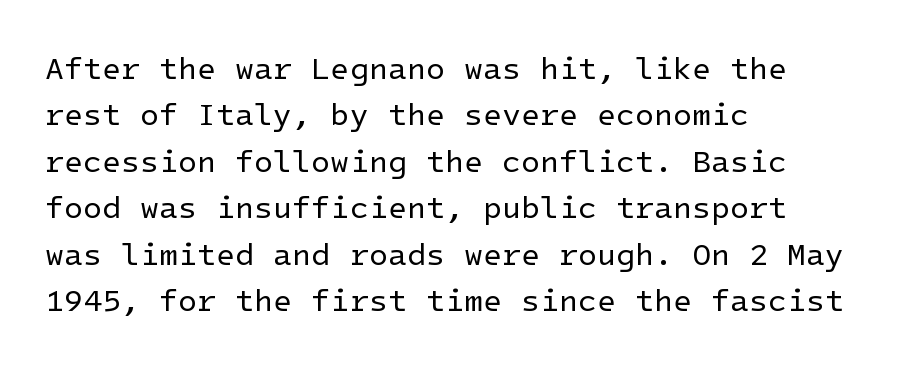
The image shows 31 px regular-weight sans-serif type, upright; set left-aligned, normal line spacing (1.5x), normal letter spacing, not underlined; low stroke contrast and a medium x-height.
